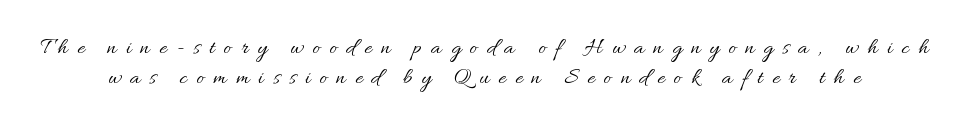
{"bold": "no", "underline": "no", "line_spacing": "normal", "line_spacing_ratio": 1.29, "letter_spacing": "wide", "letter_spacing_em": 0.4, "glyph_px": 23}
